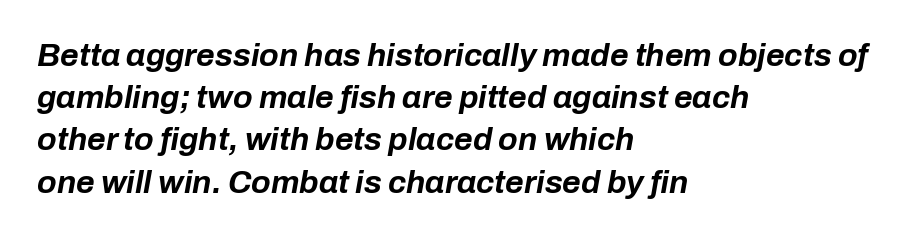
Q: Is the text bold? A: Yes.
Q: Is the text italic (slanted)? A: Yes, it leans right by about 10 degrees.
Q: Is the text underlined? A: No.
Q: How is the paragraph aligned? A: Left-aligned.
Q: Is the spacing between letters normal or unusually wide? A: Normal.
Q: Is the spacing between lines tight, normal or loose? A: Normal.
Q: Width (condensed, normal, or wide)? A: Normal.
Q: Stroke contrast? A: Low.
Q: x-height? A: Medium.
Q: Monospaced? A: No.
